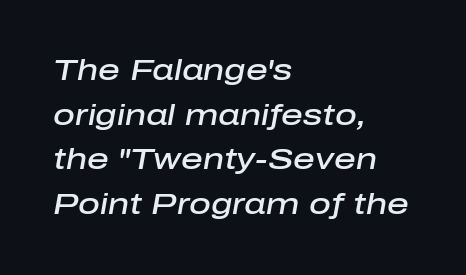
The space directly below the letters is spotless. Is the letter spacing exaggerated? No — it looks like the ordinary default. Does the copy run flush right? No — it runs flush left. How would I describe the line gaps? Plain and ordinary. Weight check: semibold — heavier than regular, not quite bold.
